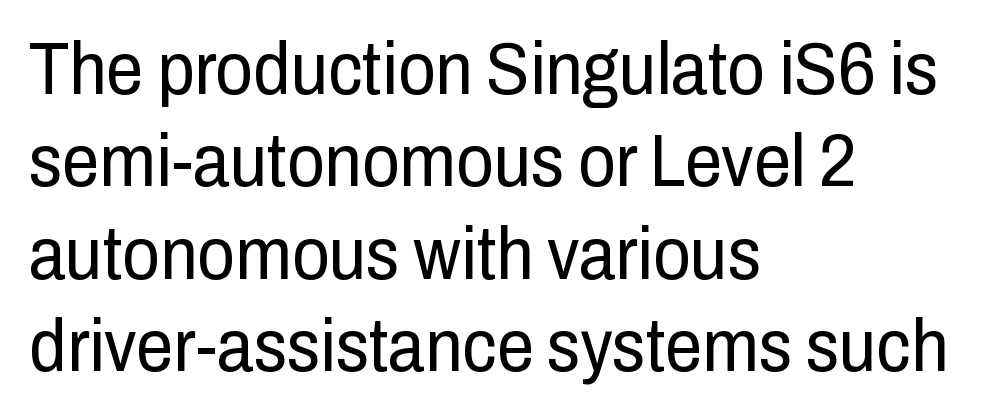
The image shows 74 px regular-weight, condensed sans-serif type, upright; set left-aligned, normal line spacing (1.25x), normal letter spacing, not underlined; low stroke contrast and a medium x-height.
